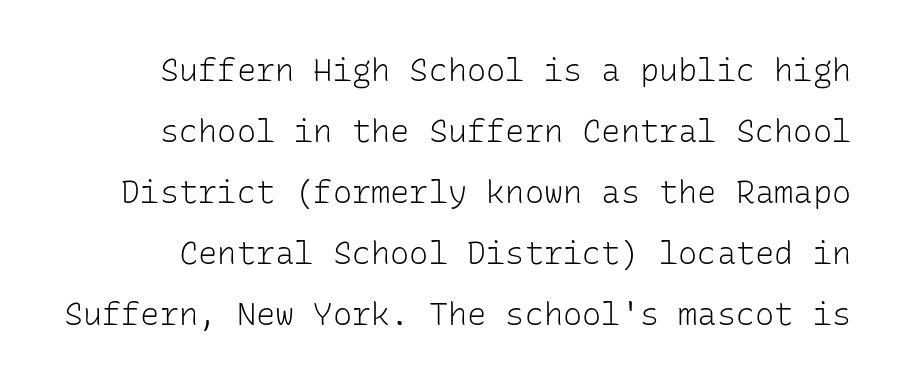
Regarding leading, the lines here are spaced well apart. The letters stand upright; this is a roman face. Nobody touched the tracking dial on this one. The face used here is monospaced, like something from a code editor. Vertical stems look standard width or narrower in stroke. Does the type have serifs? No, each stem ends abruptly.
